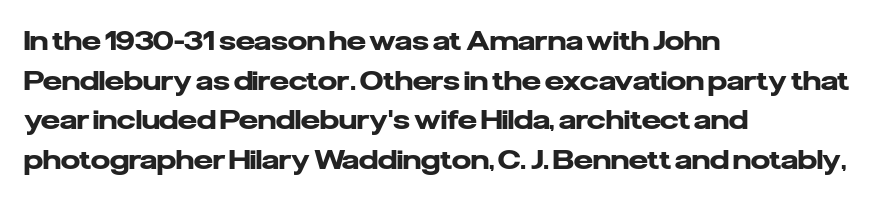
Q: Is the text bold? A: Yes.
Q: Is the text italic (slanted)? A: No, it is upright.
Q: Is the text underlined? A: No.
Q: How is the paragraph aligned? A: Left-aligned.
Q: Is the spacing between letters normal or unusually wide? A: Normal.
Q: Is the spacing between lines tight, normal or loose? A: Normal.
